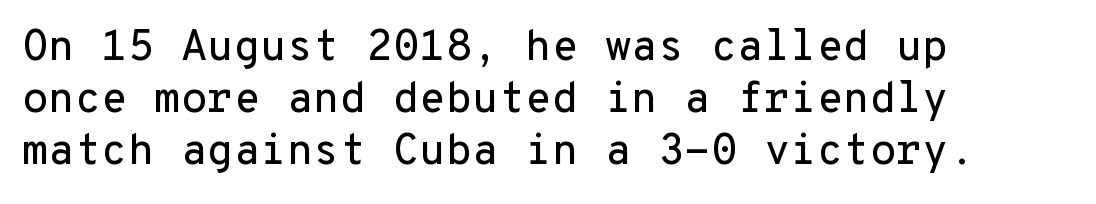
{"serif": "no", "italic": "no", "width": "normal", "stroke_contrast": "low", "x_height": "medium", "monospaced": "yes", "underline": "no", "align": "left", "line_spacing_ratio": 1.21, "letter_spacing": "normal", "letter_spacing_em": 0.0, "glyph_px": 43}
